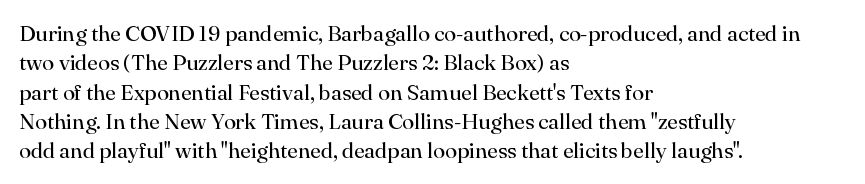
Caption: face not bold, strokes unweighted. Whoever set this chose a conventional vertical rhythm. This sample uses plain, unmodified letter spacing. The lettering stays uniformly vertical, giving the passage a roman look. Rule under the text: the space is simply empty.
